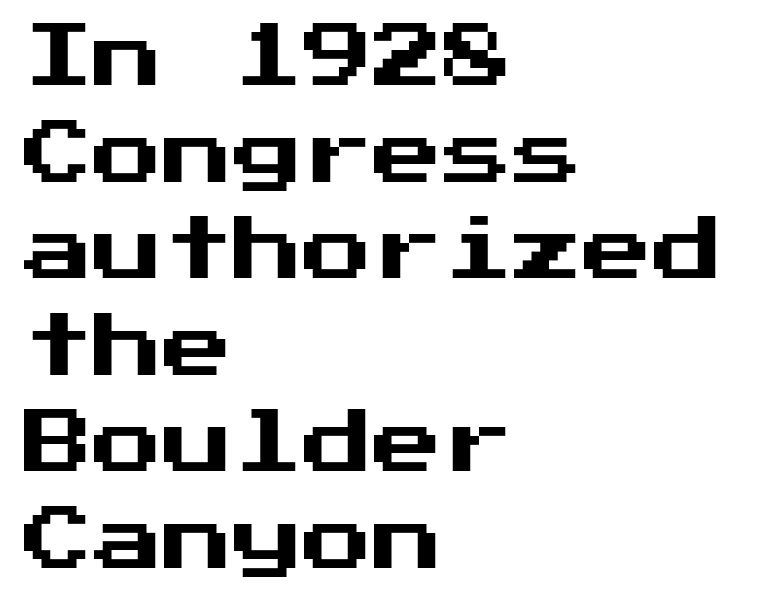
Descender tails drop into unmarked territory. The rendering anchors every line to the left-hand side. The designer went with a sans here, leaving each stem footless. The vertical gap from one line to the next is medium.
